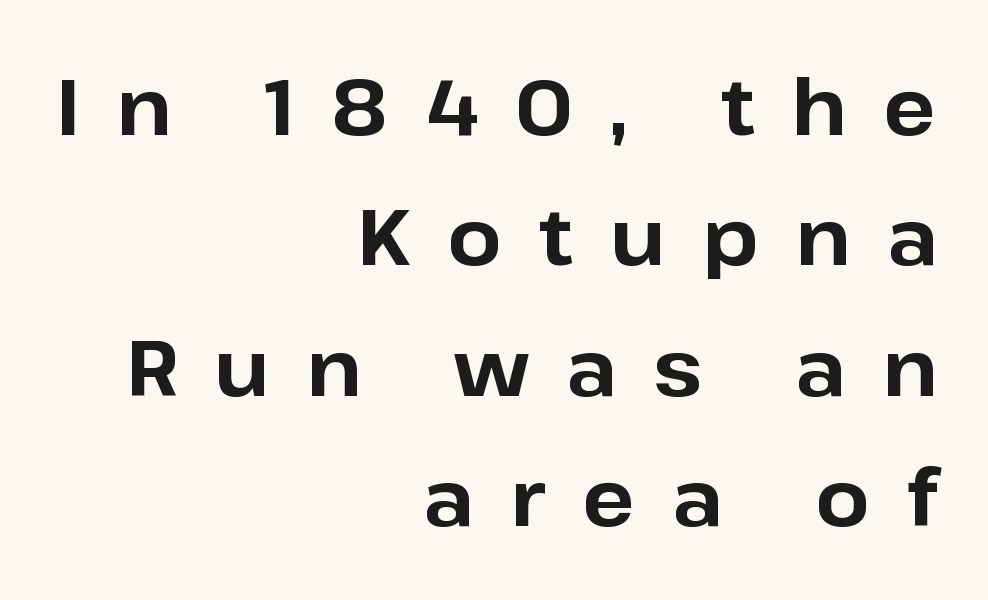
Q: Is the text bold? A: Yes.
Q: Is the text italic (slanted)? A: No, it is upright.
Q: Is the typeface a serif or a sans-serif typeface? A: Sans-serif.
Q: Is the text underlined? A: No.
Q: How is the paragraph aligned? A: Right-aligned.
Q: Is the spacing between letters normal or unusually wide? A: Unusually wide.
Q: Is the spacing between lines tight, normal or loose? A: Normal.
Q: Width (condensed, normal, or wide)? A: Normal.
Q: Stroke contrast? A: Low.
Q: x-height? A: Medium.
Q: Monospaced? A: No.
